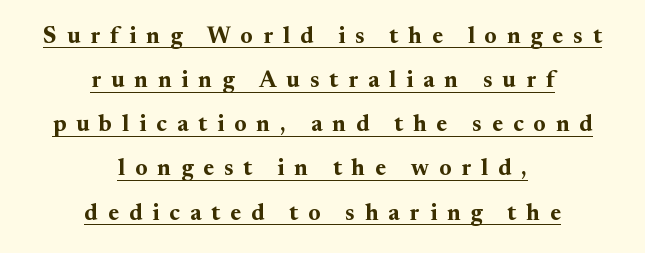
The image shows 23 px bold type, upright; set centered, loose line spacing (1.92x), unusually wide letter spacing (+0.44 em), underlined.
